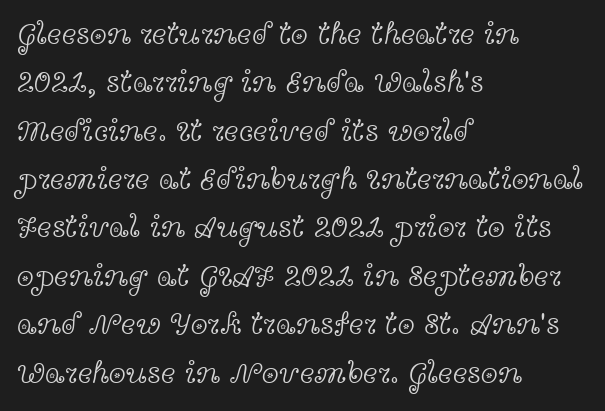
The passage shown has conventional tracking throughout. The space beneath each line is pristine and unruled. The characters display serif detailing at their extremities. Does the leading feel generous? No, just average. The face used here is proportionally spaced, like ordinary book or web type.
